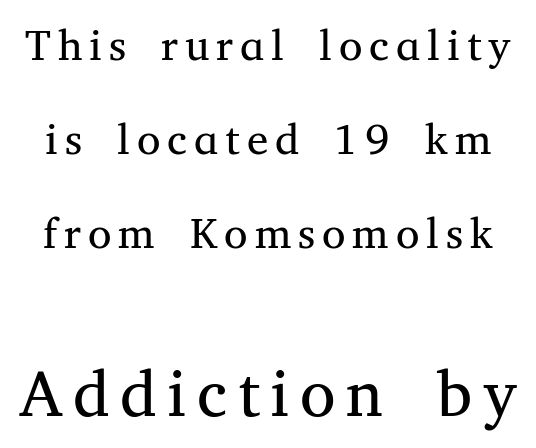
Q: Is the text bold? A: No.
Q: Is the text italic (slanted)? A: No, it is upright.
Q: Is the typeface a serif or a sans-serif typeface? A: Serif.
Q: Is the text underlined? A: No.
Q: Is the spacing between lines tight, normal or loose? A: Loose.
Q: Which block of text is set in a larger size, the first (top) or the second (bottom)? A: The second (bottom) one.
Q: Width (condensed, normal, or wide)? A: Normal.
Q: Stroke contrast? A: Medium.
Q: x-height? A: Medium.
Q: Monospaced? A: No.
